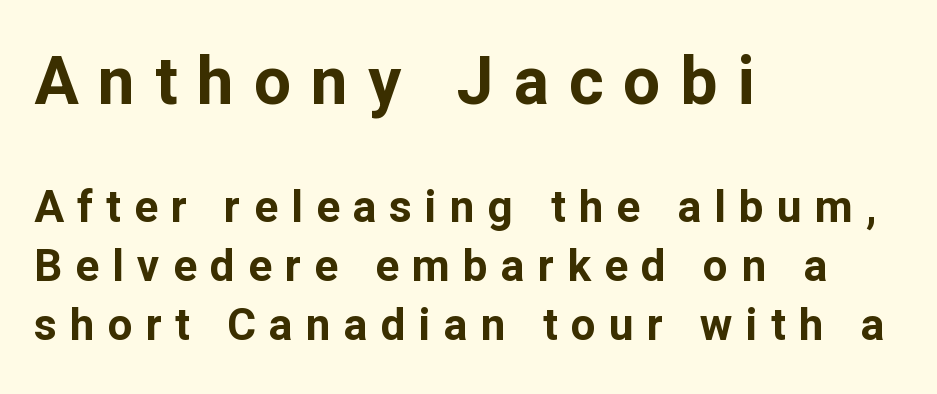
The tracking jumps out immediately: characters are airy and widely separated. Check the space under the baseline: it is left empty. This is heavy type, rendered in bold. Proportional: the letters do not fall into vertical columns. The lines sit at an ordinary, default distance from one another.
